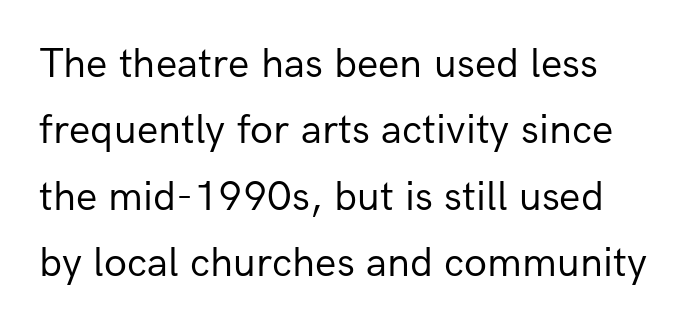
{"serif": "no", "italic": "no", "bold": "no", "weight": "regular", "width": "normal", "stroke_contrast": "low", "x_height": "medium", "monospaced": "no", "underline": "no", "line_spacing": "normal", "line_spacing_ratio": 1.58, "letter_spacing": "normal", "letter_spacing_em": 0.0, "glyph_px": 42}
